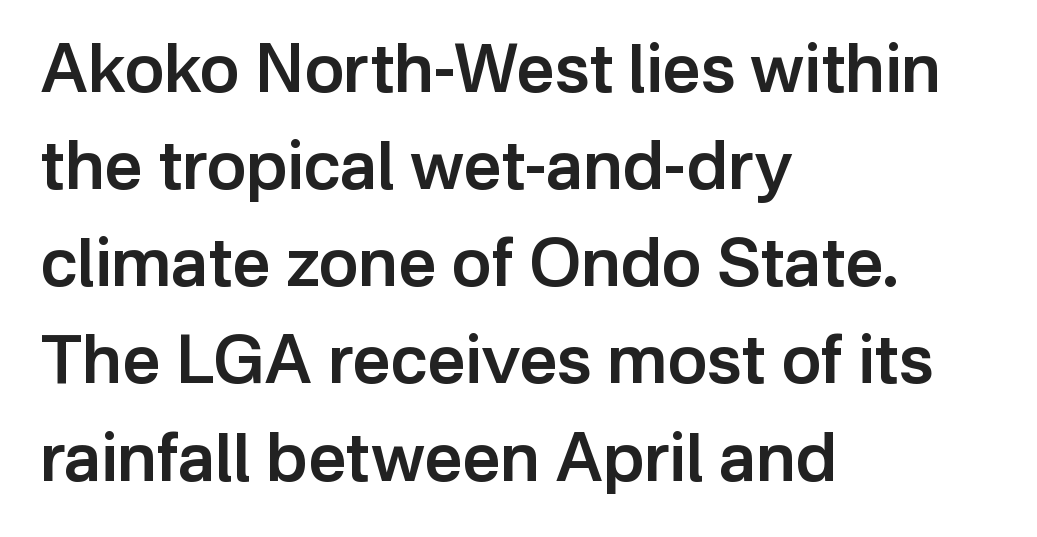
{"serif": "no", "italic": "no", "bold": "semi", "weight": "semibold", "width": "normal", "stroke_contrast": "low", "x_height": "medium", "monospaced": "no", "underline": "no", "align": "left", "line_spacing": "normal", "line_spacing_ratio": 1.45, "letter_spacing": "normal", "letter_spacing_em": 0.0, "glyph_px": 67}
